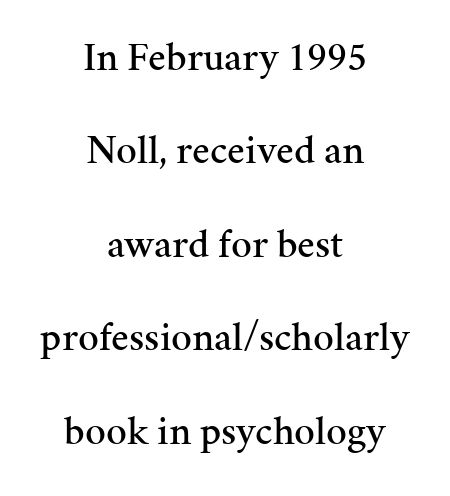
The image shows 41 px serif type, upright; set centered, loose line spacing (2.28x), normal letter spacing, not underlined; medium stroke contrast and a medium x-height.
